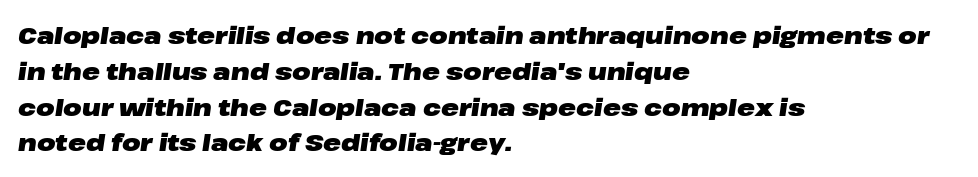
The image shows 24 px bold type, italic (leaning right); set left-aligned, normal line spacing (1.49x), normal letter spacing, not underlined.
